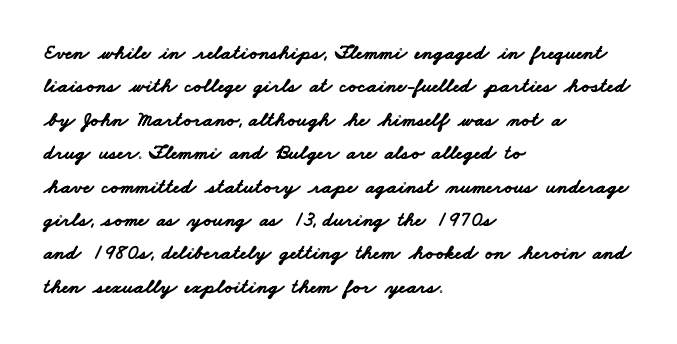
The image shows 21 px bold type; set left-aligned, normal line spacing (1.59x), normal letter spacing, not underlined.
